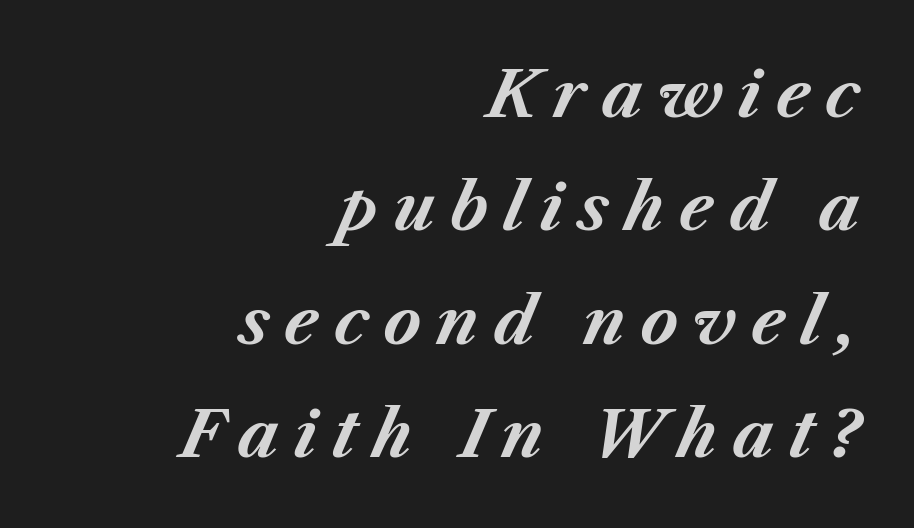
Plain, unruled lines of type. This is heavy type, rendered in bold. The typesetter chose a ragged-left arrangement here. The letterforms stand isolated, each surrounded by extra space. The passage shown is typed in a proportional face where columns would drift.
